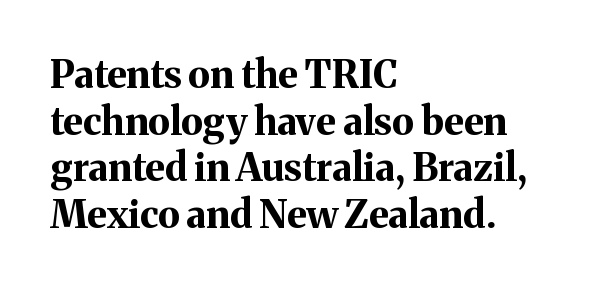
The image shows 38 px bold serif type, upright; set left-aligned, line spacing 1.23x, normal letter spacing, not underlined; medium stroke contrast and a medium x-height.
